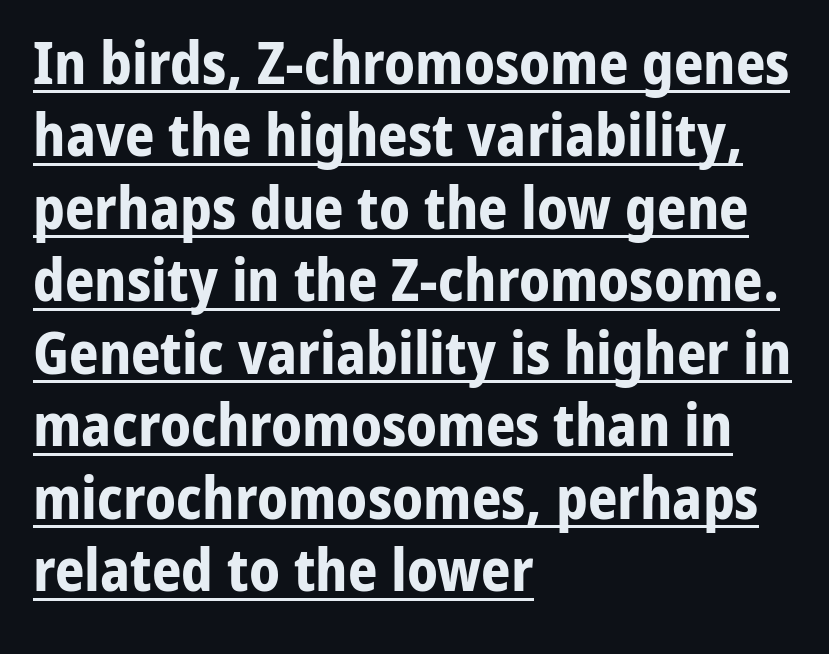
{"serif": "no", "italic": "no", "bold": "yes", "weight": "bold", "width": "normal", "stroke_contrast": "low", "x_height": "medium", "monospaced": "no", "underline": "yes", "align": "left", "line_spacing": "normal", "line_spacing_ratio": 1.25, "letter_spacing": "normal", "letter_spacing_em": 0.0, "glyph_px": 58}
